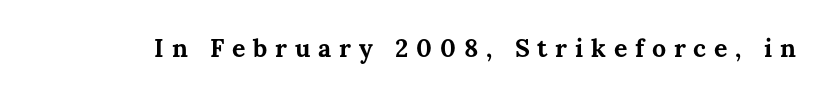
{"italic": "no", "bold": "yes", "underline": "no", "letter_spacing": "wide", "letter_spacing_em": 0.31, "glyph_px": 25}
